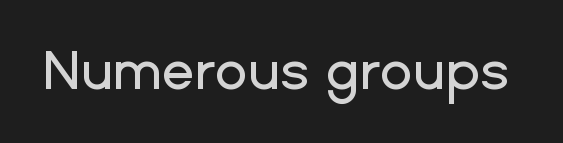
{"serif": "no", "italic": "no", "width": "normal", "stroke_contrast": "low", "x_height": "medium", "monospaced": "no", "underline": "no", "letter_spacing": "normal", "letter_spacing_em": 0.0, "glyph_px": 54}
